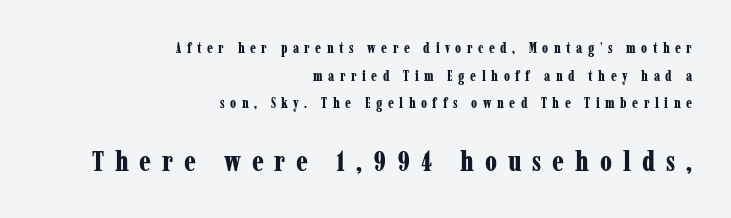
{"serif": "yes", "italic": "no", "bold": "yes", "weight": "bold", "width": "condensed", "stroke_contrast": "low", "x_height": "medium", "monospaced": "no", "underline": "no", "align": "right", "line_spacing": "loose", "line_spacing_ratio": 1.97, "letter_spacing": "wide", "letter_spacing_em": 0.39, "larger_block": "second", "size_ratio": 2.0, "glyph_px": 28}
